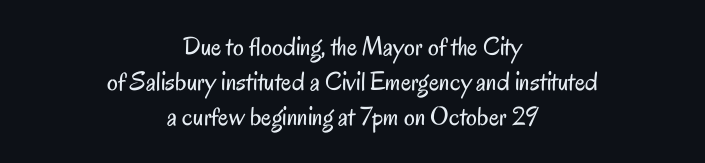
The image shows 27 px text type, upright; set centered, normal line spacing (1.3x), normal letter spacing, not underlined.
